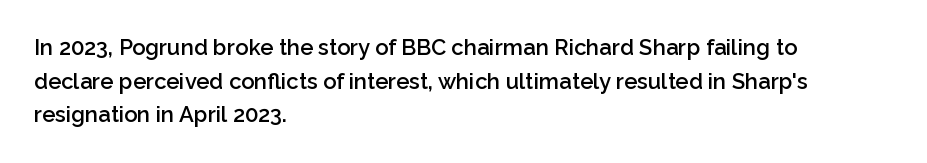
Q: Is the text bold? A: Semi-bold.
Q: Is the text italic (slanted)? A: No, it is upright.
Q: Is the text underlined? A: No.
Q: How is the paragraph aligned? A: Left-aligned.
Q: Is the spacing between letters normal or unusually wide? A: Normal.
Q: Is the spacing between lines tight, normal or loose? A: Normal.
